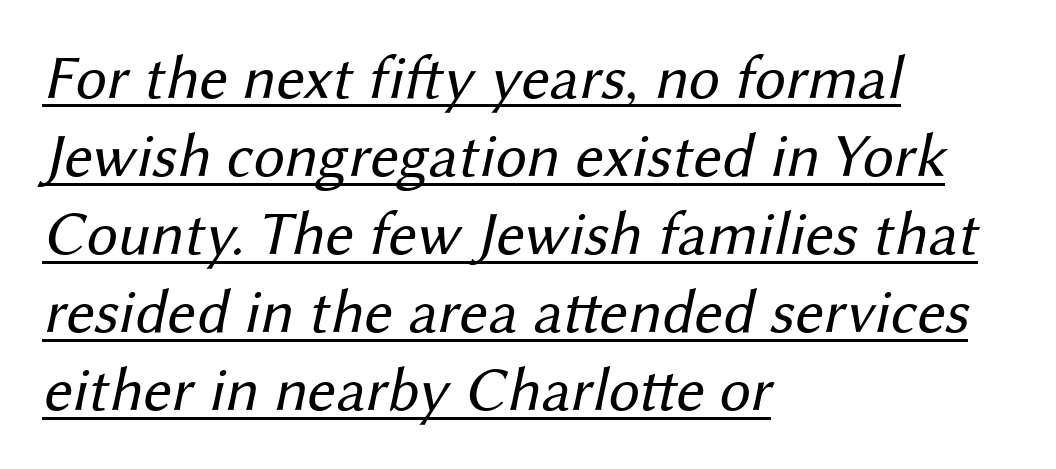
{"serif": "no", "bold": "no", "weight": "regular", "width": "normal", "stroke_contrast": "medium", "x_height": "medium", "monospaced": "no", "underline": "yes", "align": "left", "line_spacing": "normal", "line_spacing_ratio": 1.26, "letter_spacing": "normal", "letter_spacing_em": 0.0, "glyph_px": 62}
